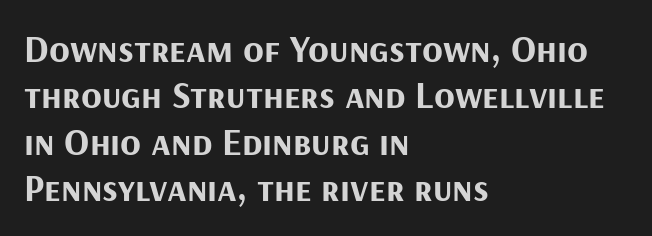
The letters advance in unequal steps, a hallmark of proportional type. Nothing sits at the stroke ends, so this counts as sans-serif. The letters stand upright; this is a roman face. Typeset ragged right — the left edge is the straight one.
